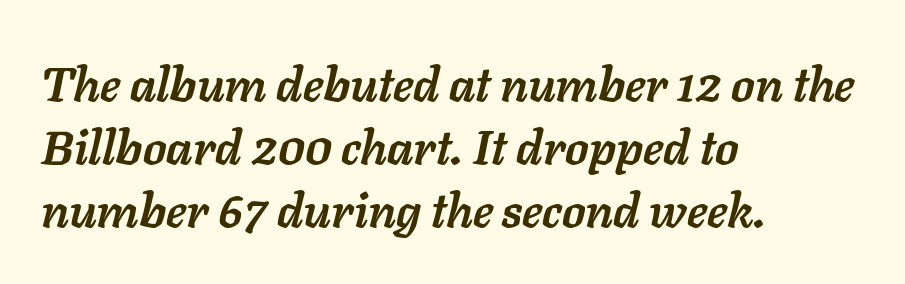
Every row of glyphs begins at an identical x-position on the left. This is oblique type, the kind used for emphasis or titles. In terms of letterspacing, this is plain default setting. Every letter is thick-stroked: bold, no question. Baseline-to-baseline distance is the conventional proportion of letter height. Descender tails drop into unmarked territory.
